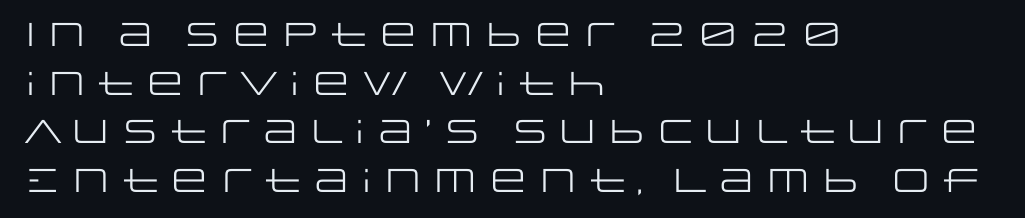
The image shows 33 px regular-weight, wide sans-serif type, upright; set left-aligned, normal line spacing (1.47x), normal letter spacing, not underlined; low stroke contrast and a large x-height.
